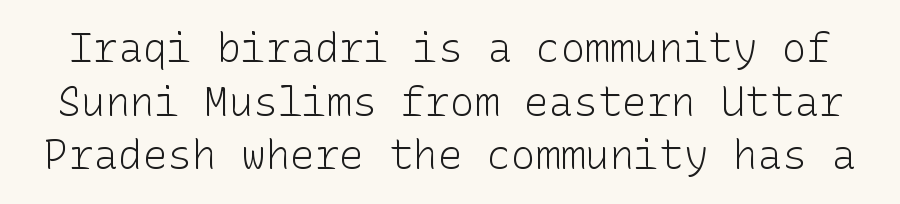
The image shows 41 px light sans-serif type, upright; set normal line spacing (1.31x), normal letter spacing, not underlined; low stroke contrast and a medium x-height.
